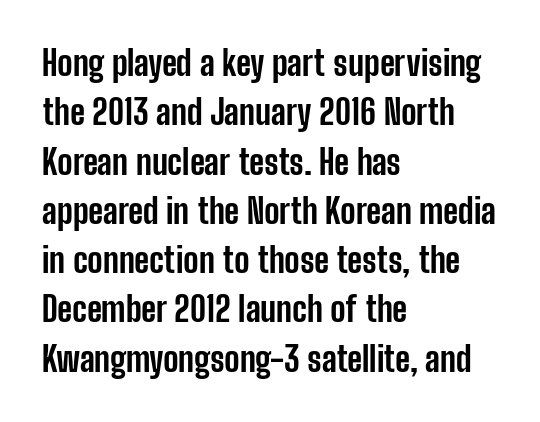
{"serif": "no", "italic": "no", "bold": "yes", "weight": "bold", "width": "condensed", "stroke_contrast": "low", "x_height": "medium", "monospaced": "no", "underline": "no", "align": "left", "line_spacing": "normal", "line_spacing_ratio": 1.45, "letter_spacing": "normal", "letter_spacing_em": 0.0, "glyph_px": 34}
